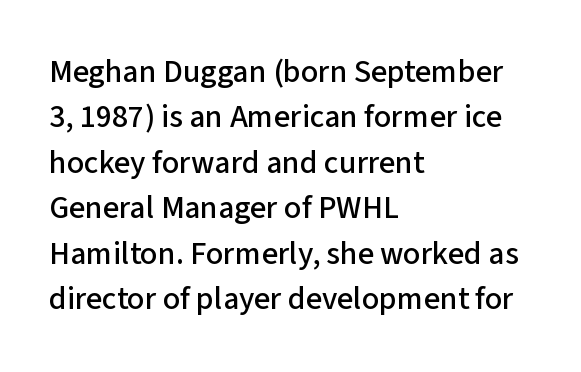
Q: Is the text italic (slanted)? A: No, it is upright.
Q: Is the typeface a serif or a sans-serif typeface? A: Sans-serif.
Q: Is the text underlined? A: No.
Q: How is the paragraph aligned? A: Left-aligned.
Q: Is the spacing between letters normal or unusually wide? A: Normal.
Q: Is the spacing between lines tight, normal or loose? A: Normal.
Q: Width (condensed, normal, or wide)? A: Normal.
Q: Stroke contrast? A: Low.
Q: x-height? A: Medium.
Q: Monospaced? A: No.
